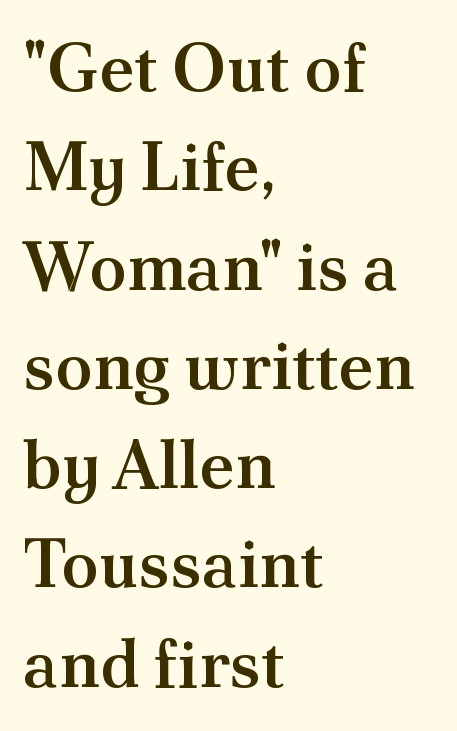
Q: Is the text bold? A: Semi-bold.
Q: Is the text italic (slanted)? A: No, it is upright.
Q: Is the typeface a serif or a sans-serif typeface? A: Serif.
Q: Is the text underlined? A: No.
Q: How is the paragraph aligned? A: Left-aligned.
Q: Is the spacing between letters normal or unusually wide? A: Normal.
Q: Is the spacing between lines tight, normal or loose? A: Normal.
Q: Width (condensed, normal, or wide)? A: Normal.
Q: Stroke contrast? A: Medium.
Q: x-height? A: Small.
Q: Monospaced? A: No.
